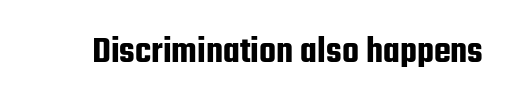
Q: Is the text italic (slanted)? A: No, it is upright.
Q: Is the typeface a serif or a sans-serif typeface? A: Sans-serif.
Q: Is the text underlined? A: No.
Q: Is the spacing between letters normal or unusually wide? A: Normal.
Q: Width (condensed, normal, or wide)? A: Condensed.
Q: Stroke contrast? A: Low.
Q: x-height? A: Medium.
Q: Monospaced? A: No.
